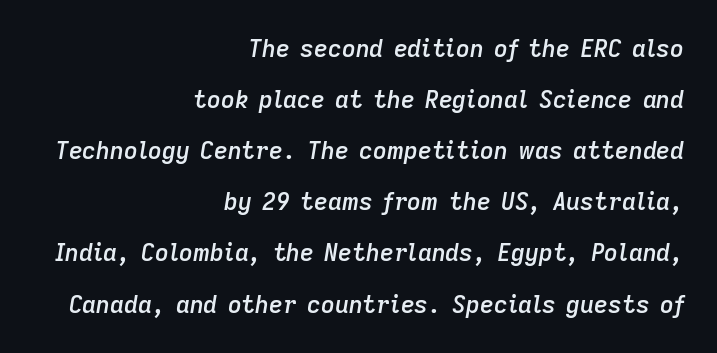
The image shows 24 px text type, italic (leaning right); set right-aligned, loose line spacing (2.13x), normal letter spacing, not underlined.
